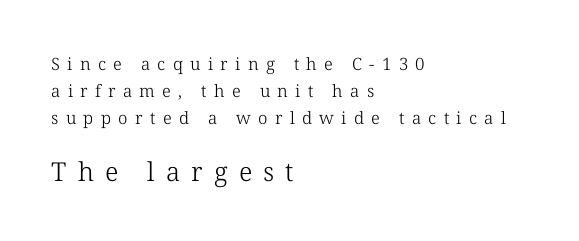
The image shows 26 px text type, upright; set left-aligned, normal line spacing (1.6x), unusually wide letter spacing (+0.43 em), not underlined; the second (bottom) block is 1.53x larger.
